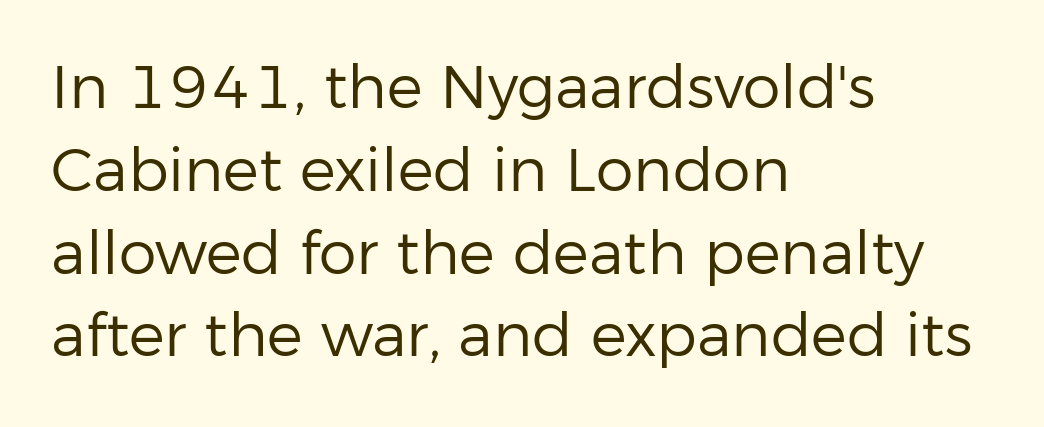
Note the varied advance widths — an 'i' is clearly narrower than an 'm'. Stems here are at most as thick as an everyday book face. The line texture is even and compact thanks to regular tracking. Compared with a centered layout, this one pins lines to the left instead. The passage shown is typeset with a sans-serif family.
